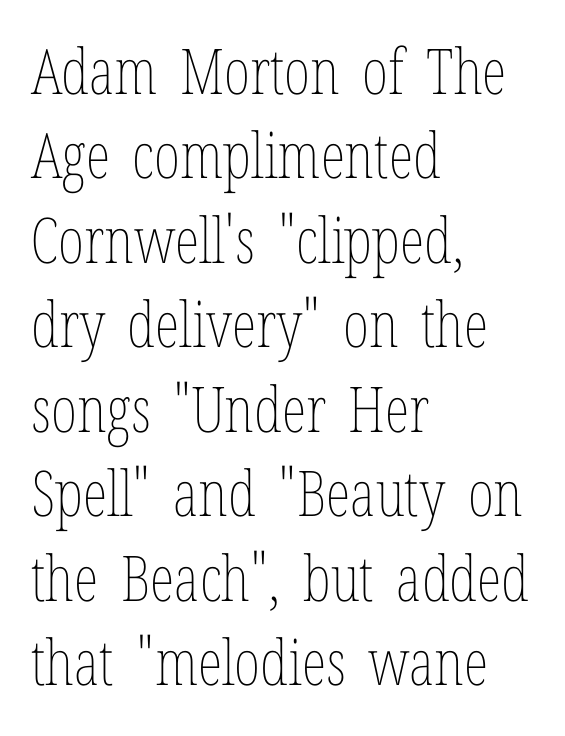
The image shows 63 px thin, condensed type, upright; set left-aligned, normal line spacing (1.34x), normal letter spacing, not underlined; low stroke contrast and a medium x-height.
